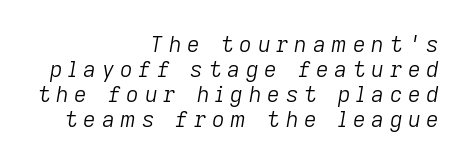
Q: Is the text bold? A: No.
Q: Is the text italic (slanted)? A: Yes, it leans right by about 9 degrees.
Q: Is the text underlined? A: No.
Q: How is the paragraph aligned? A: Right-aligned.
Q: Is the spacing between letters normal or unusually wide? A: Unusually wide.
Q: Is the spacing between lines tight, normal or loose? A: Tight.
